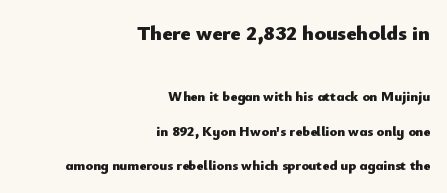
The image shows 21 px bold type, upright; set right-aligned, loose line spacing (2.48x), normal letter spacing, not underlined; the first (top) block is 1.5x larger.
